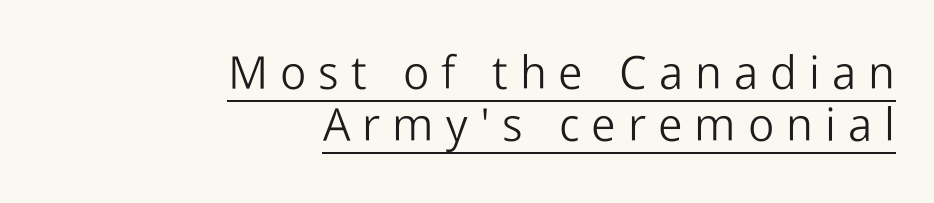
{"serif": "no", "italic": "no", "bold": "no", "weight": "light", "width": "normal", "stroke_contrast": "low", "x_height": "medium", "monospaced": "no", "underline": "yes", "align": "right", "line_spacing": "tight", "line_spacing_ratio": 1.13, "letter_spacing": "wide", "letter_spacing_em": 0.26, "glyph_px": 46}
